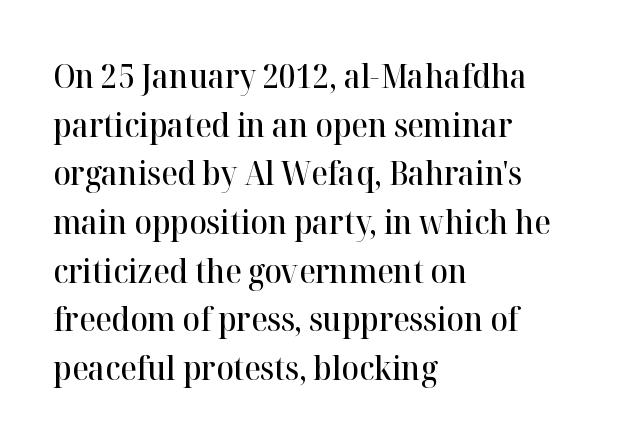
Q: Is the text bold? A: Semi-bold.
Q: Is the text italic (slanted)? A: No, it is upright.
Q: Is the typeface a serif or a sans-serif typeface? A: Serif.
Q: Is the text underlined? A: No.
Q: How is the paragraph aligned? A: Left-aligned.
Q: Is the spacing between letters normal or unusually wide? A: Normal.
Q: Is the spacing between lines tight, normal or loose? A: Normal.
Q: Width (condensed, normal, or wide)? A: Normal.
Q: Stroke contrast? A: High.
Q: x-height? A: Medium.
Q: Monospaced? A: No.
